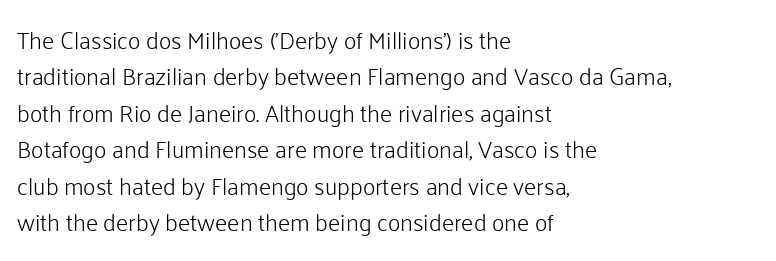
Q: Is the text bold? A: No.
Q: Is the text italic (slanted)? A: No, it is upright.
Q: Is the text underlined? A: No.
Q: How is the paragraph aligned? A: Left-aligned.
Q: Is the spacing between letters normal or unusually wide? A: Normal.
Q: Is the spacing between lines tight, normal or loose? A: Normal.
